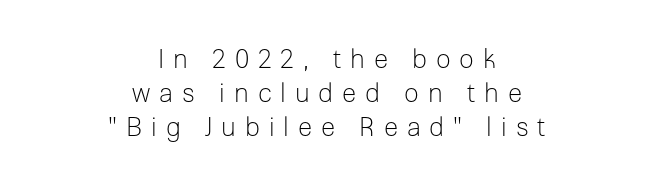
The image shows 26 px text type, upright; set centered, normal line spacing (1.3x), unusually wide letter spacing (+0.34 em), not underlined.
